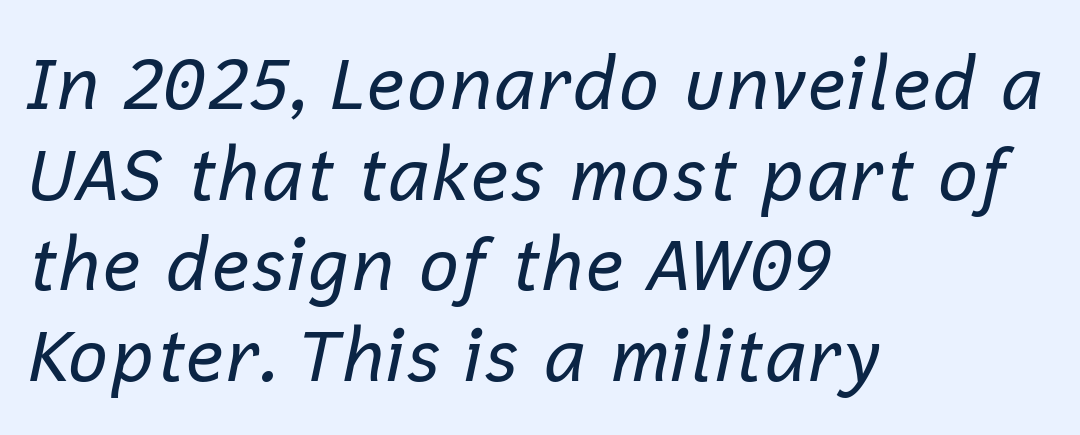
{"italic": "yes", "lean": "right", "slant_degrees": 12, "bold": "no", "weight": "regular", "width": "normal", "stroke_contrast": "low", "x_height": "medium", "monospaced": "no", "underline": "no", "align": "left", "line_spacing": "normal", "line_spacing_ratio": 1.26, "letter_spacing": "normal", "letter_spacing_em": 0.0, "glyph_px": 72}
